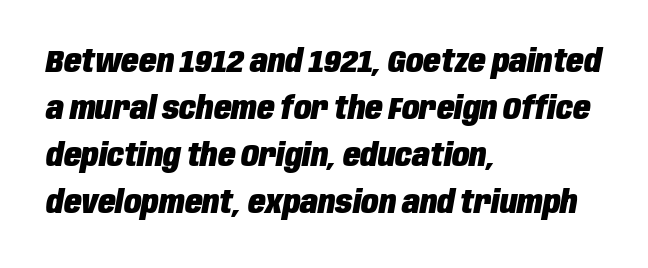
The setting favours the left margin, as ordinary paragraphs usually do. There is no visible air inserted between adjacent glyphs. The glyphs look as if they've been sheared to an angle. This is heavy type, rendered in bold. Line spacing here is normal.
